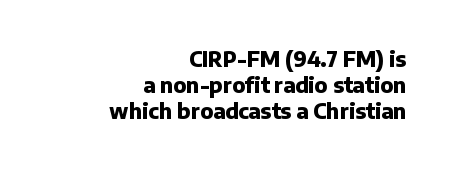
The horizontal fit of the characters is conventional and even. If you drew a ruler down the right edge, every line would touch it. A clean baseline with only descenders dipping below it. Chunky letters — that's bold for sure. Designer's note — italics off, roman on.
